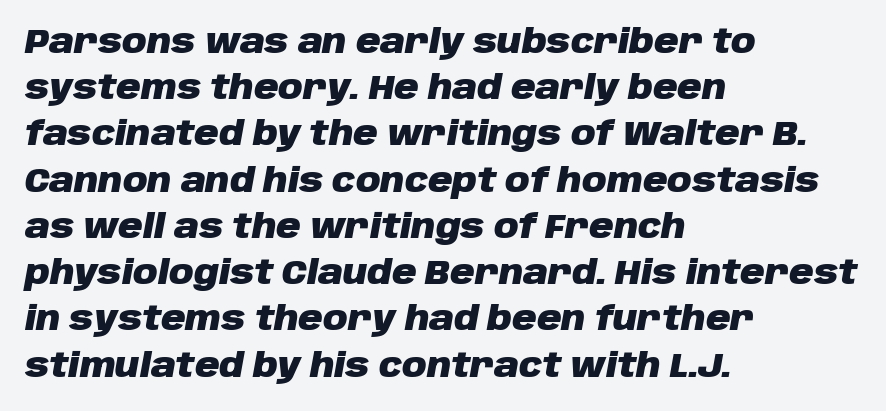
The image shows 34 px heavy type, italic (leaning right); set left-aligned, normal line spacing (1.36x), normal letter spacing, not underlined; low stroke contrast and a large x-height.
